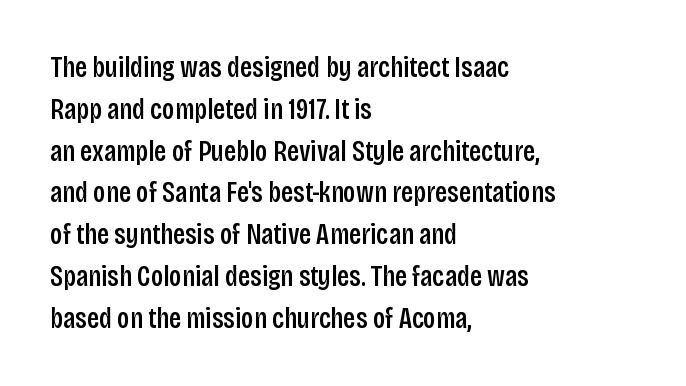
{"serif": "no", "italic": "no", "width": "condensed", "stroke_contrast": "low", "x_height": "large", "monospaced": "no", "underline": "no", "align": "left", "line_spacing": "normal", "line_spacing_ratio": 1.44, "letter_spacing": "normal", "letter_spacing_em": 0.0, "glyph_px": 29}
